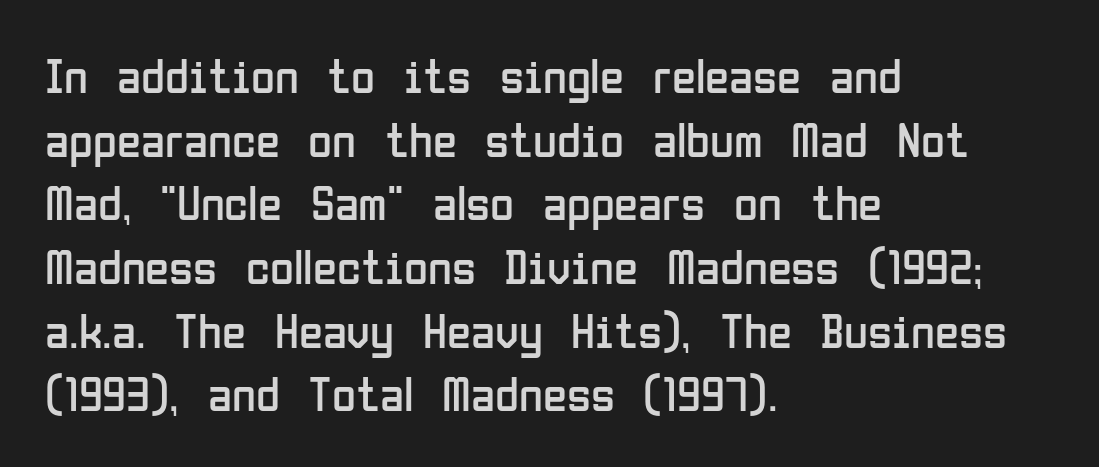
Q: Is the text bold? A: No.
Q: Is the text italic (slanted)? A: No, it is upright.
Q: Is the typeface a serif or a sans-serif typeface? A: Sans-serif.
Q: Is the text underlined? A: No.
Q: How is the paragraph aligned? A: Left-aligned.
Q: Is the spacing between letters normal or unusually wide? A: Normal.
Q: Is the spacing between lines tight, normal or loose? A: Normal.
Q: Width (condensed, normal, or wide)? A: Condensed.
Q: Stroke contrast? A: Low.
Q: x-height? A: Medium.
Q: Monospaced? A: No.
